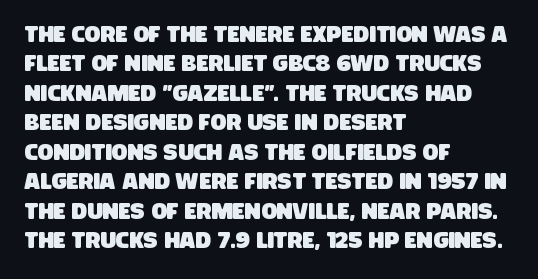
The baseline area is clear. In CSS terms this would be text-align: left. In terms of letterspacing, this is plain default setting. Interline gaps are of average width in this sample.
